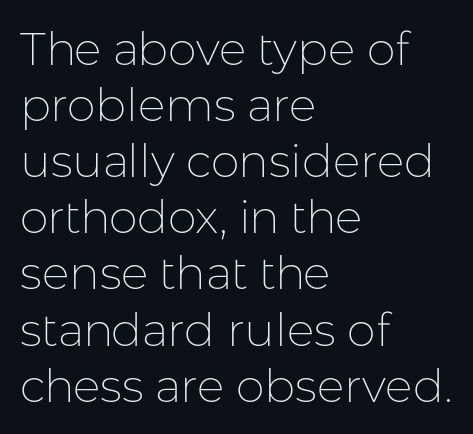
{"serif": "no", "italic": "no", "bold": "no", "weight": "thin", "width": "normal", "stroke_contrast": "low", "x_height": "medium", "monospaced": "no", "underline": "no", "align": "left", "line_spacing_ratio": 1.22, "letter_spacing": "normal", "letter_spacing_em": 0.0, "glyph_px": 46}
